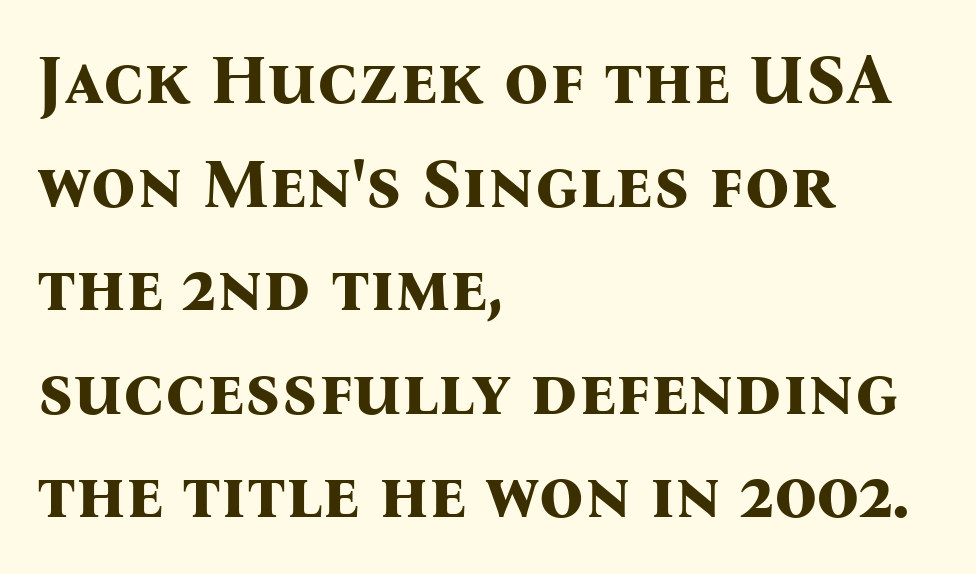
The designer went with a serif here, giving each stem small feet. The area under the type is left untouched. How are the letters spaced? Ordinarily, with no added tracking. The space between consecutive lines is moderate.
